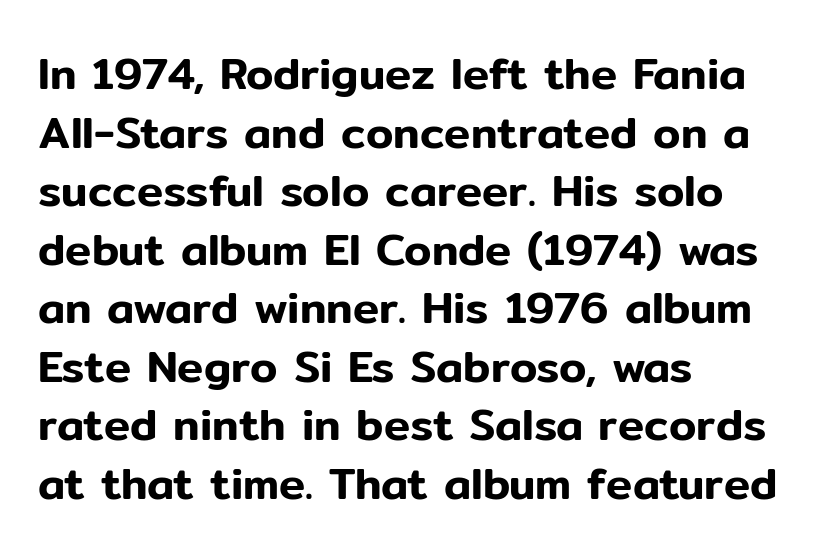
The image shows 44 px sans-serif type, upright; set left-aligned, normal line spacing (1.33x), normal letter spacing, not underlined; low stroke contrast and a medium x-height.
